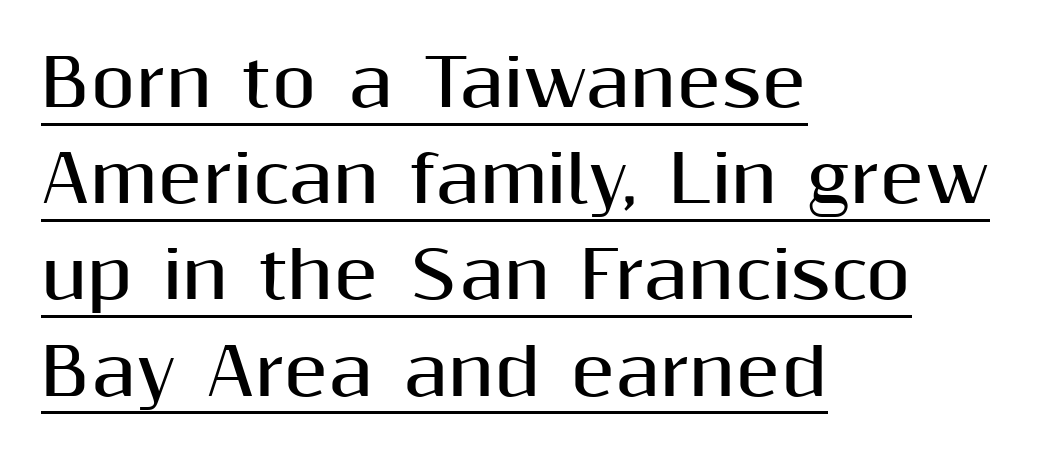
The face used here is proportionally spaced, like ordinary book or web type. A typesetter would call this leading conventional body-copy spacing. The text was rendered using a sans face with plain stroke endings. A roman cut, with each character standing at attention. Is the letter spacing exaggerated? No — it looks like the ordinary default. Beneath each row of characters lies a ruled line.
